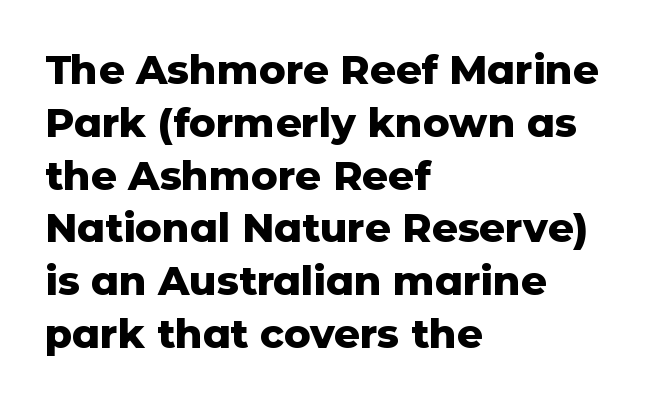
The type sits square on the baseline with zero lean. Its strokes are broad and dark, the hallmark of bold type. Varying glyph widths throughout — classic text-font behaviour. This sample keeps an unexceptional amount of space between lines.
